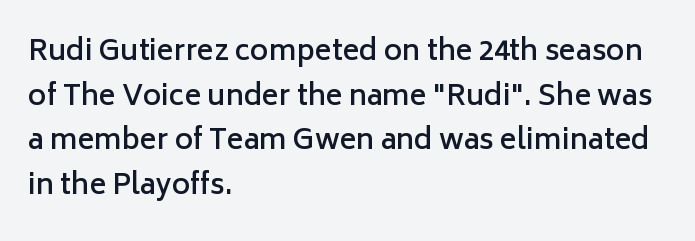
{"serif": "no", "italic": "no", "bold": "semi", "weight": "semibold", "width": "normal", "stroke_contrast": "low", "x_height": "medium", "monospaced": "no", "underline": "no", "align": "left", "line_spacing": "normal", "line_spacing_ratio": 1.59, "letter_spacing": "normal", "letter_spacing_em": 0.0, "glyph_px": 28}
